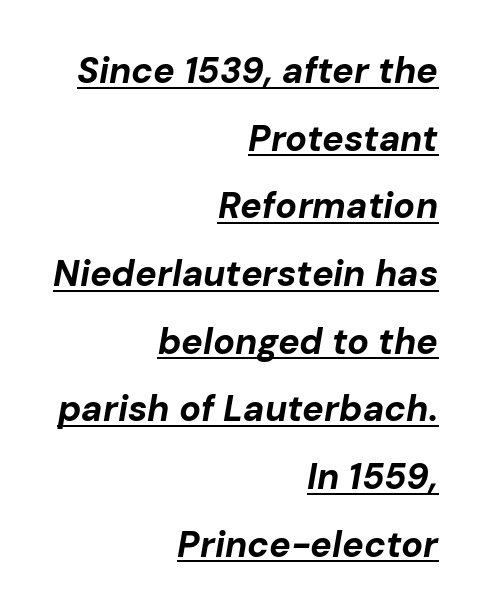
Q: Is the text bold? A: Yes.
Q: Is the text italic (slanted)? A: Yes, it leans right by about 10 degrees.
Q: Is the text underlined? A: Yes.
Q: How is the paragraph aligned? A: Right-aligned.
Q: Is the spacing between letters normal or unusually wide? A: Normal.
Q: Width (condensed, normal, or wide)? A: Normal.
Q: Stroke contrast? A: Low.
Q: x-height? A: Medium.
Q: Monospaced? A: No.
